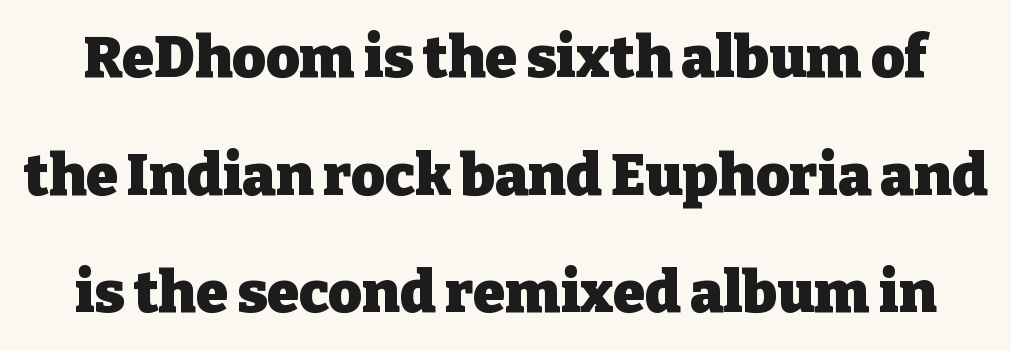
Students, this is bold: see how much ink each stroke carries. Spacing between characters is what you'd get straight out of the box. The designer went with a serif here, giving each stem small feet. A typesetter would call this proportional, since set widths differ per character.
